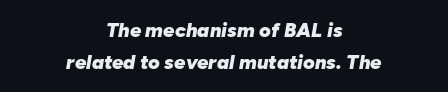
{"italic": "yes", "lean": "right", "slant_degrees": 10, "bold": "yes", "underline": "no", "align": "center", "line_spacing": "normal", "line_spacing_ratio": 1.58, "letter_spacing": "normal", "letter_spacing_em": 0.0, "glyph_px": 20}
